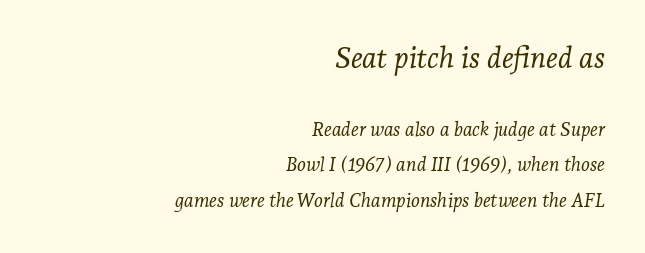
The axis of the letterforms is tilted away from vertical. Letters have the restrained weight of plain body copy at most. How are the letters spaced? Ordinarily, with no added tracking. Type style note: has serifs. Scale decreases going downward across the two blocks. This rendering features lettering with no underline.
